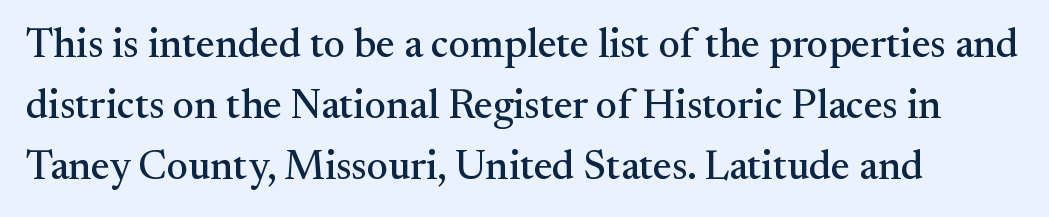
Vertical spacing — default. Every character sits straight up, as roman type does. These lines keep a tight, regular rhythm from letter to letter. You could not count columns in this text — the font is proportionally spaced. This rendering features lettering with no underline. In terms of letterform style, serifs are clearly present.
